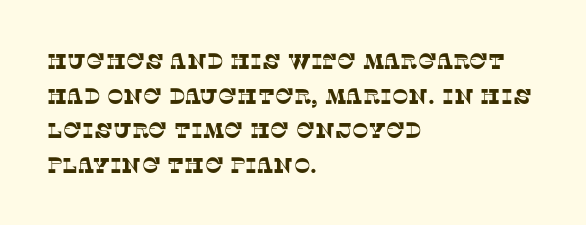
{"underline": "no", "align": "left", "line_spacing": "normal", "line_spacing_ratio": 1.57, "letter_spacing": "normal", "letter_spacing_em": 0.0, "glyph_px": 22}
